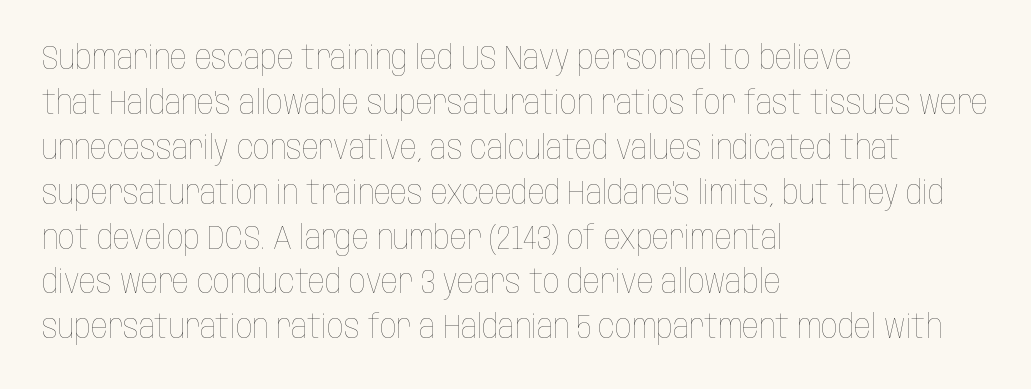
Q: Is the text bold? A: No.
Q: Is the text italic (slanted)? A: No, it is upright.
Q: Is the text underlined? A: No.
Q: How is the paragraph aligned? A: Left-aligned.
Q: Is the spacing between letters normal or unusually wide? A: Normal.
Q: Is the spacing between lines tight, normal or loose? A: Normal.
Q: Width (condensed, normal, or wide)? A: Condensed.
Q: Stroke contrast? A: Low.
Q: x-height? A: Large.
Q: Monospaced? A: No.
